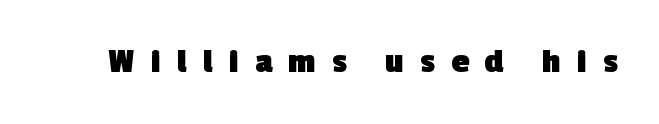
Q: Is the text bold? A: Yes.
Q: Is the typeface a serif or a sans-serif typeface? A: Sans-serif.
Q: Is the text underlined? A: No.
Q: Is the spacing between letters normal or unusually wide? A: Unusually wide.
Q: Width (condensed, normal, or wide)? A: Normal.
Q: x-height? A: Medium.
Q: Monospaced? A: No.
